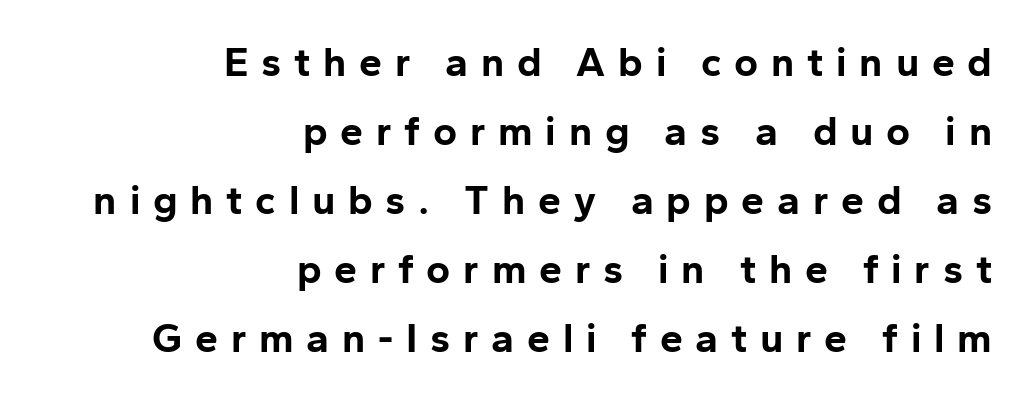
{"serif": "no", "italic": "no", "bold": "yes", "weight": "bold", "width": "normal", "stroke_contrast": "low", "x_height": "medium", "monospaced": "no", "underline": "no", "align": "right", "line_spacing": "normal", "line_spacing_ratio": 1.68, "letter_spacing": "wide", "letter_spacing_em": 0.31, "glyph_px": 41}
